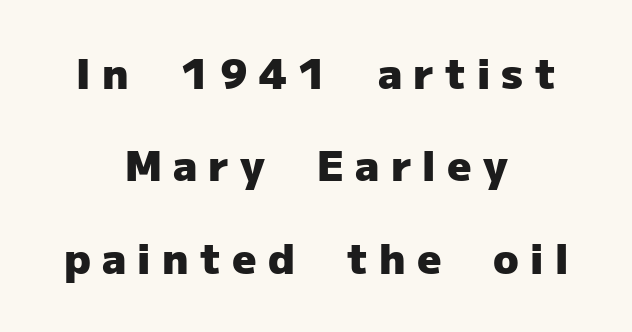
The image shows 42 px heavy sans-serif type, upright; set centered, loose line spacing (2.2x), unusually wide letter spacing (+0.27 em), not underlined; low stroke contrast and a medium x-height.
